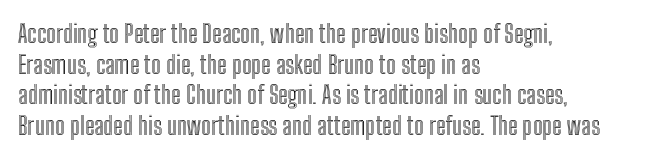
{"italic": "no", "underline": "no", "align": "left", "line_spacing_ratio": 1.23, "letter_spacing": "normal", "letter_spacing_em": 0.0, "glyph_px": 25}
